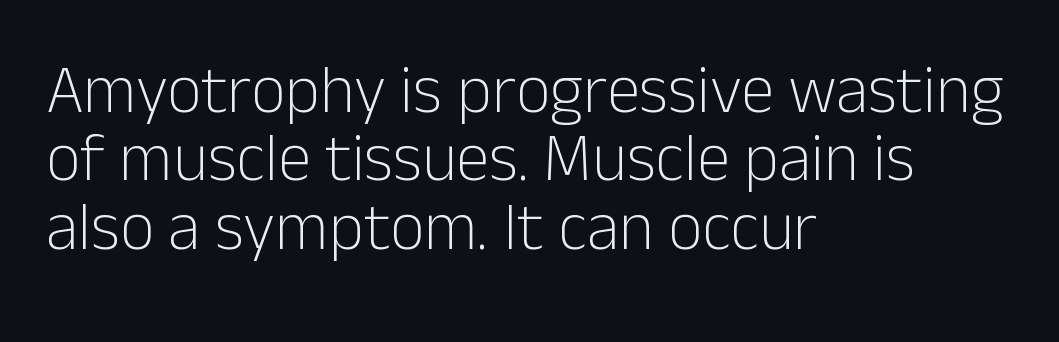
{"serif": "no", "italic": "no", "bold": "no", "weight": "light", "width": "normal", "stroke_contrast": "low", "x_height": "medium", "monospaced": "no", "underline": "no", "align": "left", "line_spacing": "tight", "line_spacing_ratio": 1.02, "letter_spacing": "normal", "letter_spacing_em": 0.0, "glyph_px": 67}
